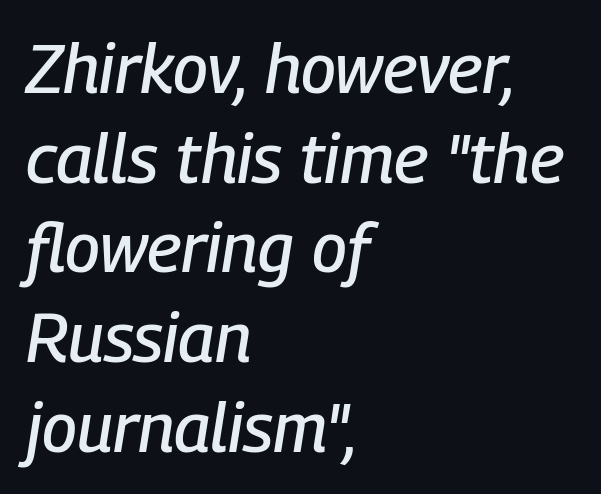
Do the characters align in a grid? No, the font is proportional. How would I describe the line gaps? Plain and ordinary. Designer's note — italics engaged. The lines in this sample share a left origin and differ only in where they stop.
